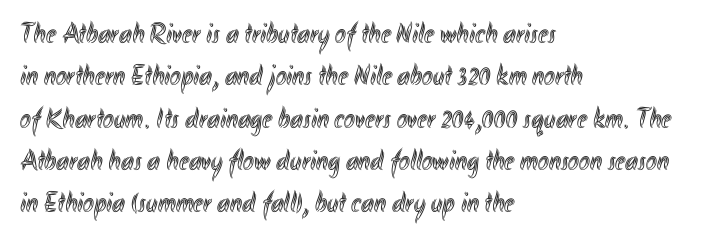
The line-height multiplier appears to be the usual default. Underlining? Definitely not there. Layout note: lines flush left. This sample has the flowing, uneven cadence of proportional lettering.
